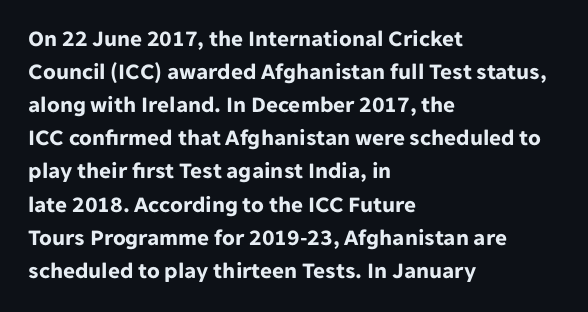
This sample keeps an unexceptional amount of space between lines. Strokes here are thick enough to call this a true bold. A student would call this left alignment; a typographer would say flush left, rag right. You can tell it's not italic because the verticals are truly vertical.
